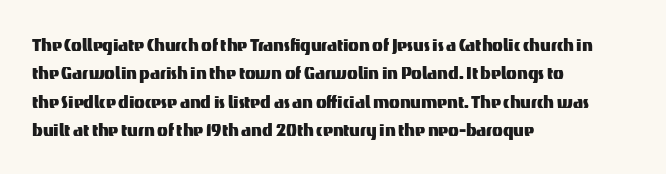
Does extra space separate the letters? No, they use regular spacing. Rows of type keep a routine distance in the vertical direction. Descender tails drop into unmarked territory. No italicization has been applied; the sample stays upright.
